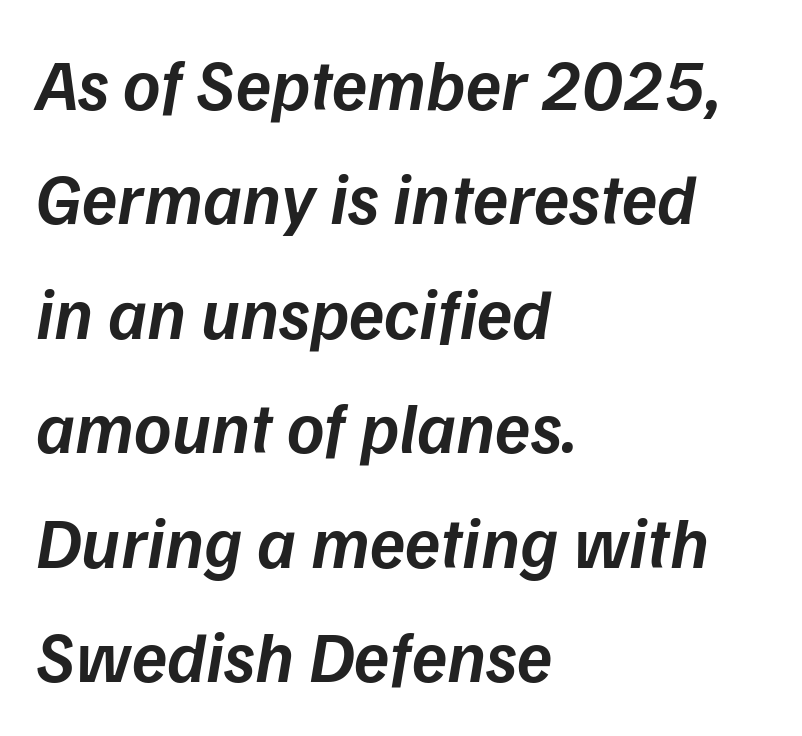
The image shows 72 px semibold type, italic (leaning right); set left-aligned, normal line spacing (1.59x), normal letter spacing, not underlined; low stroke contrast and a medium x-height.
